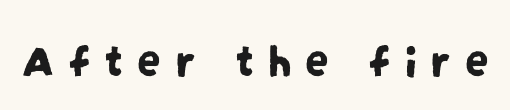
The image shows 48 px condensed sans-serif type; set unusually wide letter spacing (+0.28 em), not underlined; low stroke contrast and a large x-height.
